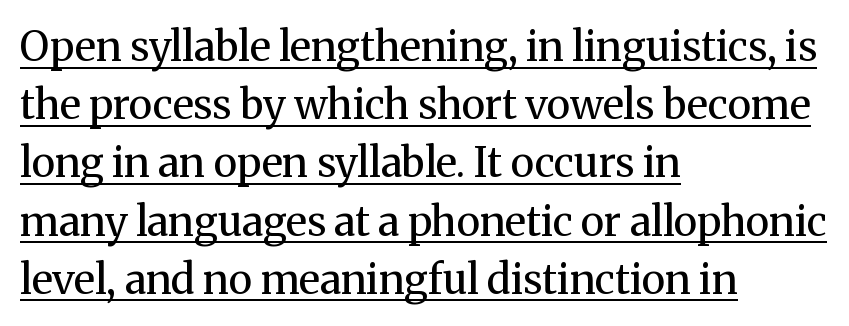
{"serif": "yes", "italic": "no", "bold": "no", "weight": "regular", "width": "normal", "stroke_contrast": "medium", "x_height": "medium", "monospaced": "no", "underline": "yes", "align": "left", "line_spacing": "normal", "line_spacing_ratio": 1.42, "letter_spacing": "normal", "letter_spacing_em": 0.0, "glyph_px": 41}
